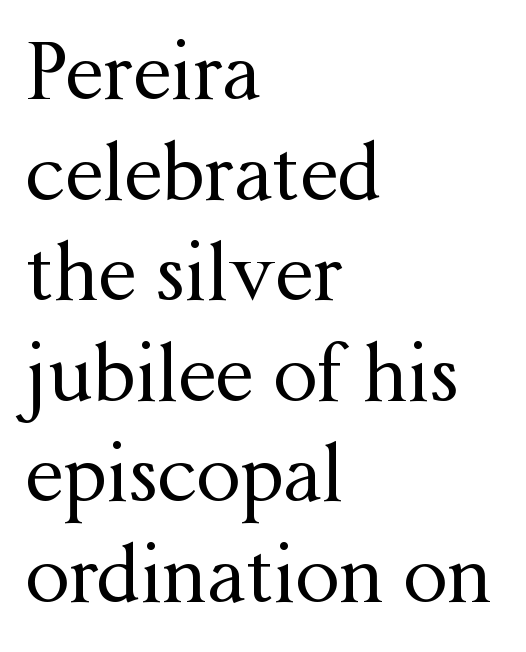
Q: Is the text bold? A: No.
Q: Is the text italic (slanted)? A: No, it is upright.
Q: Is the typeface a serif or a sans-serif typeface? A: Serif.
Q: Is the text underlined? A: No.
Q: How is the paragraph aligned? A: Left-aligned.
Q: Is the spacing between letters normal or unusually wide? A: Normal.
Q: Is the spacing between lines tight, normal or loose? A: Normal.
Q: Width (condensed, normal, or wide)? A: Normal.
Q: Stroke contrast? A: Medium.
Q: x-height? A: Medium.
Q: Monospaced? A: No.
